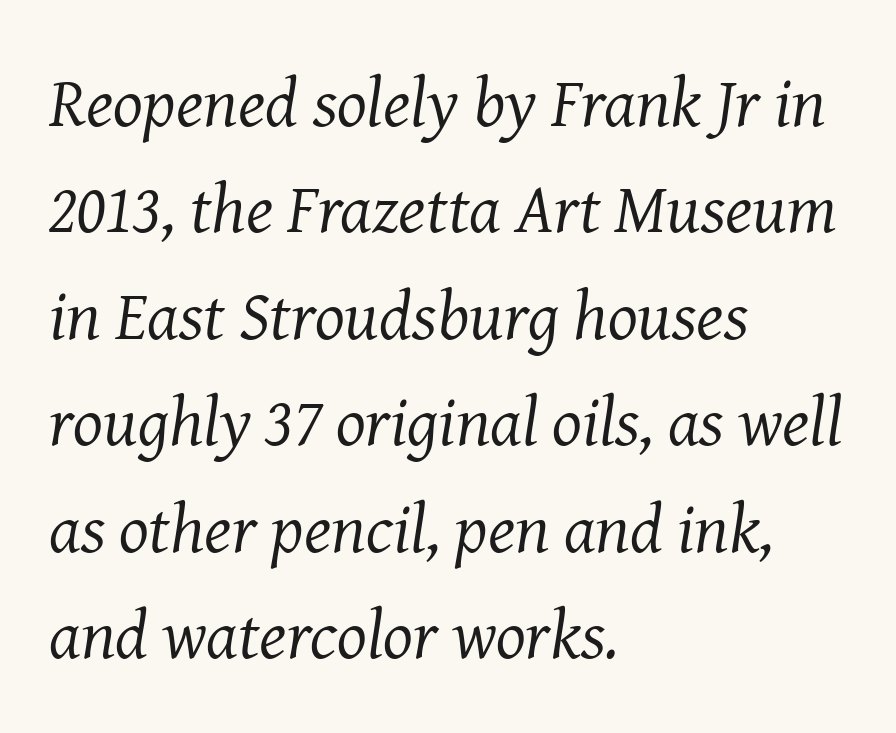
The image shows 70 px regular-weight serif type, italic (leaning right); set left-aligned, normal line spacing (1.52x), normal letter spacing, not underlined; medium stroke contrast and a medium x-height.
